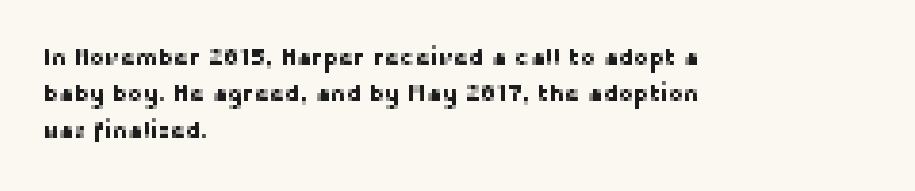
Style check: upright. Honestly, the letter spacing is just normal — you wouldn't notice it. Short and long lines alike share a common starting point at left. Any mark beneath the type? The region is blank. Interline gaps are of average width in this sample.
